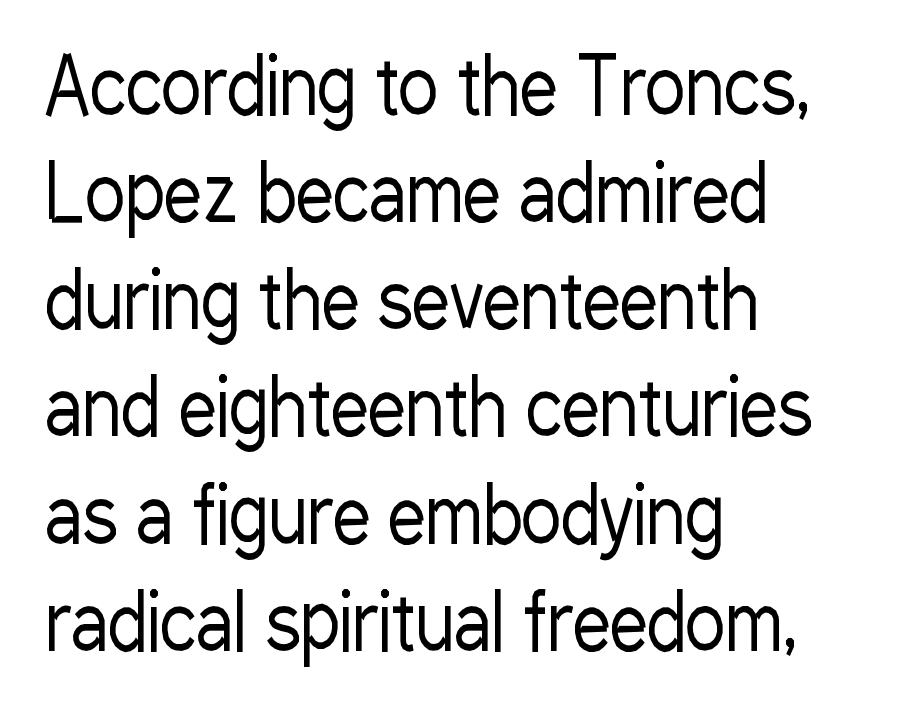
Q: Is the text bold? A: No.
Q: Is the text italic (slanted)? A: No, it is upright.
Q: Is the typeface a serif or a sans-serif typeface? A: Sans-serif.
Q: Is the text underlined? A: No.
Q: How is the paragraph aligned? A: Left-aligned.
Q: Is the spacing between letters normal or unusually wide? A: Normal.
Q: Is the spacing between lines tight, normal or loose? A: Normal.
Q: Width (condensed, normal, or wide)? A: Condensed.
Q: Stroke contrast? A: Low.
Q: x-height? A: Medium.
Q: Monospaced? A: No.
